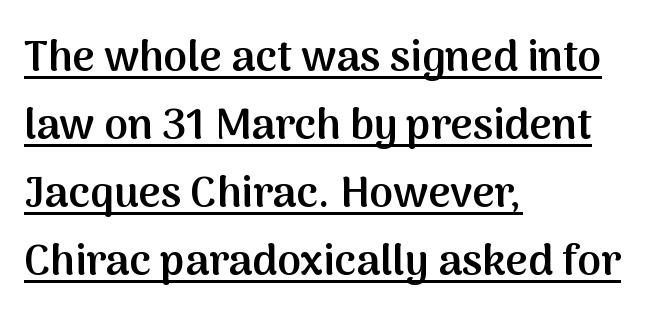
The image shows 43 px semibold sans-serif type, upright; set left-aligned, normal line spacing (1.58x), normal letter spacing, underlined; medium stroke contrast and a medium x-height.
